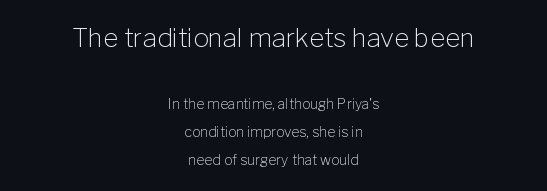
The image shows 26 px text type, upright; set centered, loose line spacing (2.03x), normal letter spacing, not underlined; the first (top) block is 1.86x larger.
